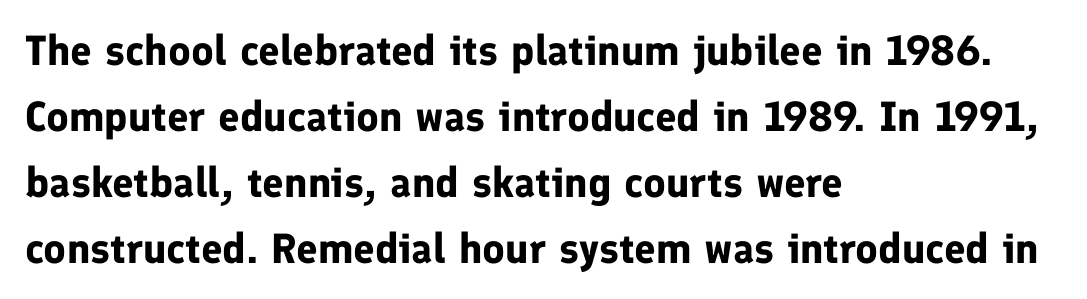
Q: Is the text bold? A: Yes.
Q: Is the text italic (slanted)? A: No, it is upright.
Q: Is the typeface a serif or a sans-serif typeface? A: Sans-serif.
Q: Is the text underlined? A: No.
Q: How is the paragraph aligned? A: Left-aligned.
Q: Is the spacing between letters normal or unusually wide? A: Normal.
Q: Is the spacing between lines tight, normal or loose? A: Normal.
Q: Width (condensed, normal, or wide)? A: Normal.
Q: Stroke contrast? A: Low.
Q: x-height? A: Medium.
Q: Monospaced? A: No.
